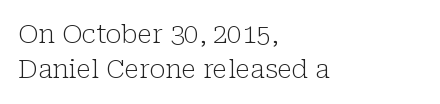
Q: Is the text bold? A: No.
Q: Is the text italic (slanted)? A: No, it is upright.
Q: Is the text underlined? A: No.
Q: How is the paragraph aligned? A: Left-aligned.
Q: Is the spacing between letters normal or unusually wide? A: Normal.
Q: Is the spacing between lines tight, normal or loose? A: Normal.
